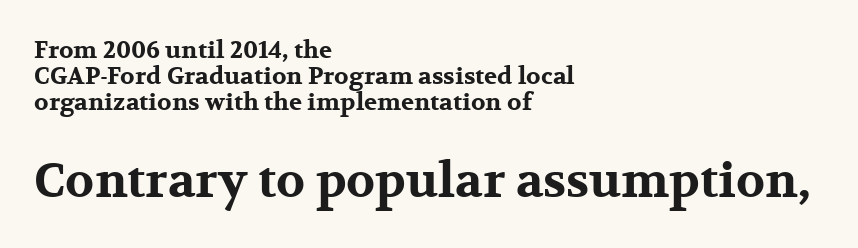
{"serif": "yes", "italic": "no", "bold": "yes", "weight": "bold", "width": "wide", "stroke_contrast": "medium", "x_height": "medium", "monospaced": "no", "underline": "no", "align": "left", "line_spacing": "tight", "line_spacing_ratio": 1.08, "letter_spacing": "normal", "letter_spacing_em": 0.0, "larger_block": "second", "size_ratio": 2.0, "glyph_px": 48}
